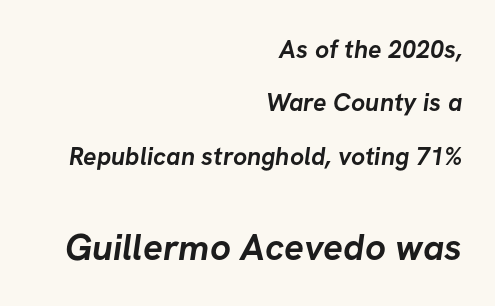
The image shows 37 px semibold sans-serif type; set right-aligned, loose line spacing (2.14x), normal letter spacing, not underlined; the second (bottom) block is 1.48x larger; low stroke contrast and a medium x-height.
